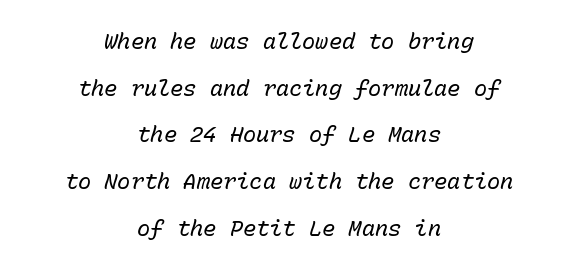
{"italic": "yes", "lean": "right", "slant_degrees": 15, "bold": "no", "underline": "no", "align": "center", "line_spacing": "loose", "line_spacing_ratio": 2.12, "letter_spacing": "normal", "letter_spacing_em": 0.0, "glyph_px": 22}
